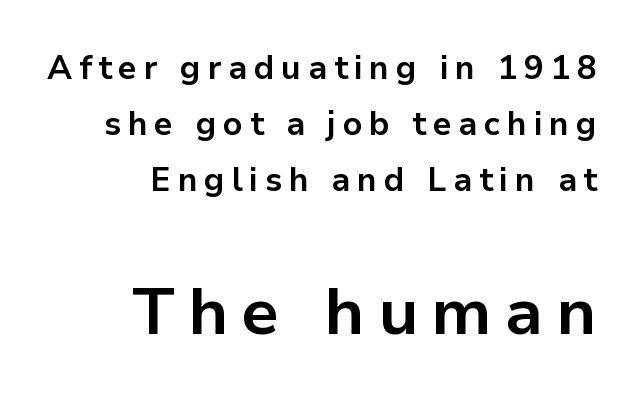
The image shows 66 px bold sans-serif type, upright; set right-aligned, normal line spacing (1.69x), unusually wide letter spacing (+0.2 em), not underlined; the second (bottom) block is 2.0x larger; low stroke contrast and a medium x-height.
